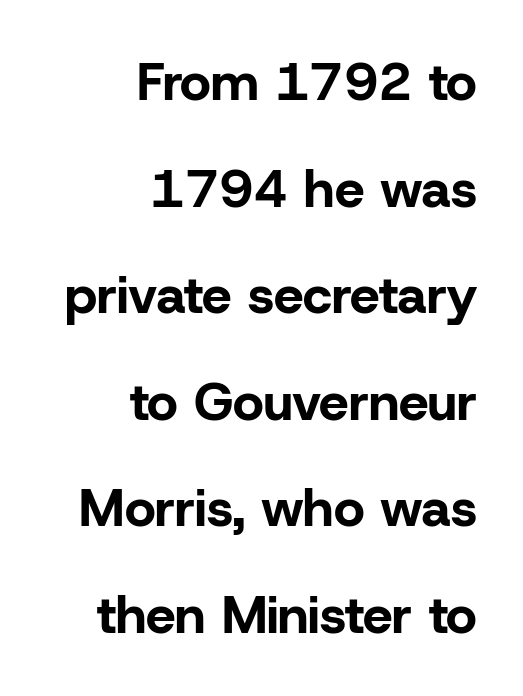
Characters follow at the spacing the type designer built in. Varying glyph widths throughout — classic text-font behaviour. Line ends are locked; line starts wander. Vertically, the passage feels expansive, rows floating well apart.
